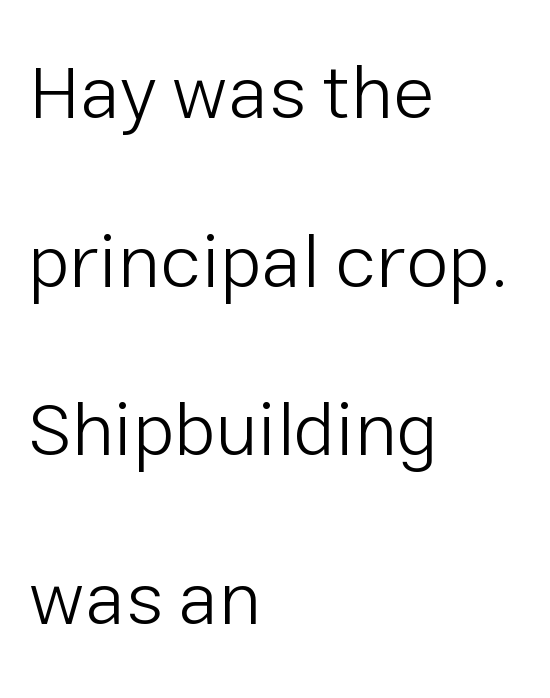
{"serif": "no", "italic": "no", "bold": "no", "weight": "light", "width": "normal", "stroke_contrast": "low", "x_height": "medium", "monospaced": "no", "underline": "no", "align": "left", "line_spacing": "loose", "line_spacing_ratio": 2.22, "letter_spacing": "normal", "letter_spacing_em": 0.0, "glyph_px": 76}
